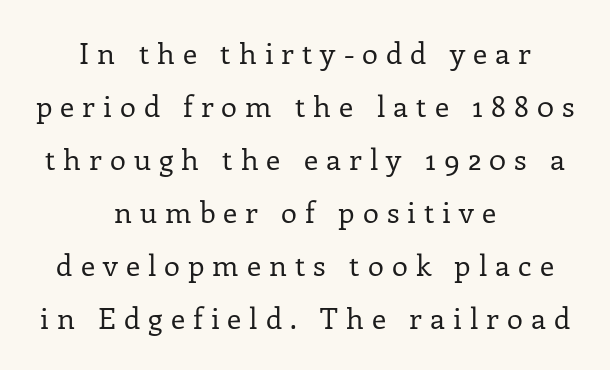
The image shows 29 px regular-weight serif type, upright; set centered, line spacing 1.83x, unusually wide letter spacing (+0.28 em), not underlined; low stroke contrast and a medium x-height.
